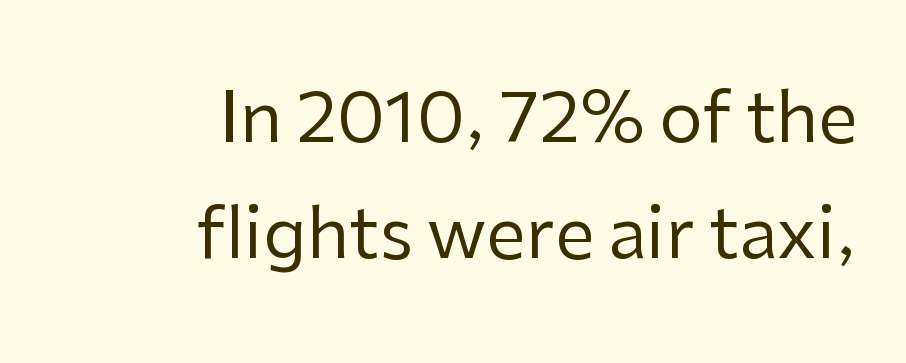
{"serif": "no", "italic": "no", "bold": "no", "weight": "regular", "width": "normal", "stroke_contrast": "low", "x_height": "medium", "monospaced": "no", "underline": "no", "align": "right", "line_spacing": "normal", "line_spacing_ratio": 1.66, "letter_spacing": "normal", "letter_spacing_em": 0.0, "glyph_px": 70}
